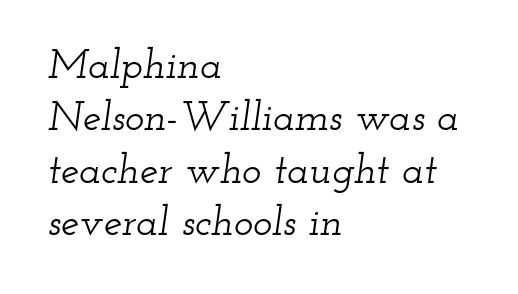
The image shows 41 px wide serif type, italic (leaning right); set left-aligned, normal line spacing (1.28x), normal letter spacing, not underlined; low stroke contrast and a small x-height.
